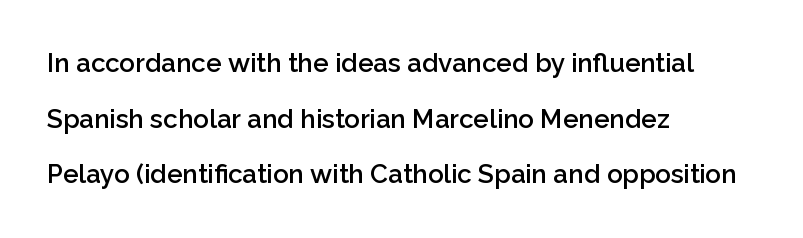
Unmarked baselines from the first word to the last. Weight check: semibold — heavier than regular, not quite bold. No extra tracking has been applied to these lines. The type sits square on the baseline with zero lean.
